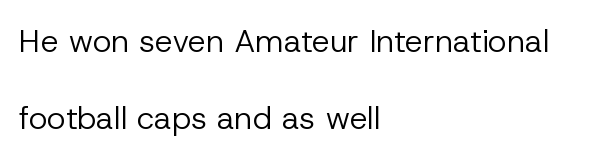
Q: Is the text bold? A: No.
Q: Is the text italic (slanted)? A: No, it is upright.
Q: Is the typeface a serif or a sans-serif typeface? A: Sans-serif.
Q: Is the text underlined? A: No.
Q: How is the paragraph aligned? A: Left-aligned.
Q: Is the spacing between letters normal or unusually wide? A: Normal.
Q: Is the spacing between lines tight, normal or loose? A: Loose.
Q: Width (condensed, normal, or wide)? A: Normal.
Q: Stroke contrast? A: Low.
Q: x-height? A: Medium.
Q: Monospaced? A: No.
